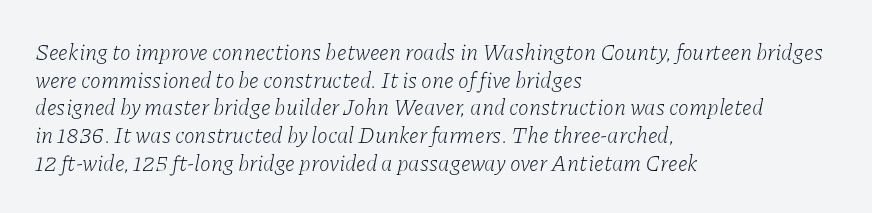
{"italic": "yes", "lean": "right", "slant_degrees": 11, "bold": "no", "underline": "no", "align": "left", "line_spacing": "normal", "line_spacing_ratio": 1.26, "letter_spacing": "normal", "letter_spacing_em": 0.0, "glyph_px": 22}
